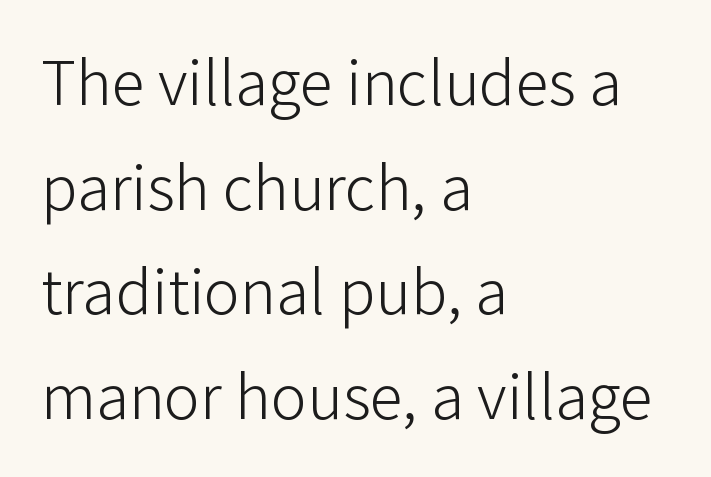
Q: Is the text bold? A: No.
Q: Is the text italic (slanted)? A: No, it is upright.
Q: Is the typeface a serif or a sans-serif typeface? A: Sans-serif.
Q: Is the text underlined? A: No.
Q: How is the paragraph aligned? A: Left-aligned.
Q: Is the spacing between letters normal or unusually wide? A: Normal.
Q: Is the spacing between lines tight, normal or loose? A: Normal.
Q: Width (condensed, normal, or wide)? A: Normal.
Q: Stroke contrast? A: Low.
Q: x-height? A: Medium.
Q: Monospaced? A: No.
